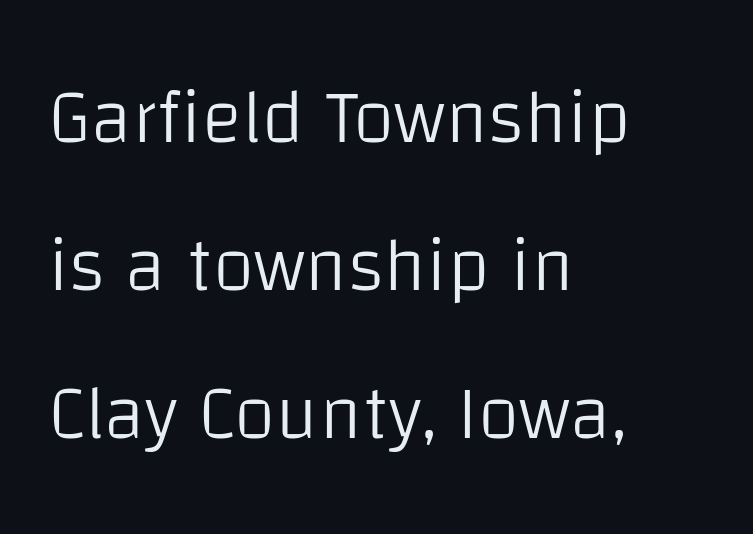
The image shows 76 px light sans-serif type, upright; set left-aligned, loose line spacing (1.95x), normal letter spacing, not underlined; low stroke contrast and a large x-height.
